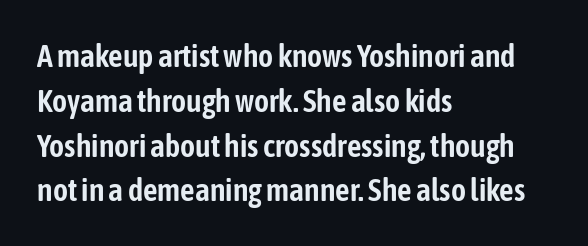
Q: Is the text italic (slanted)? A: No, it is upright.
Q: Is the typeface a serif or a sans-serif typeface? A: Sans-serif.
Q: Is the text underlined? A: No.
Q: How is the paragraph aligned? A: Left-aligned.
Q: Is the spacing between letters normal or unusually wide? A: Normal.
Q: Is the spacing between lines tight, normal or loose? A: Normal.
Q: Width (condensed, normal, or wide)? A: Condensed.
Q: Stroke contrast? A: Low.
Q: x-height? A: Medium.
Q: Monospaced? A: No.
